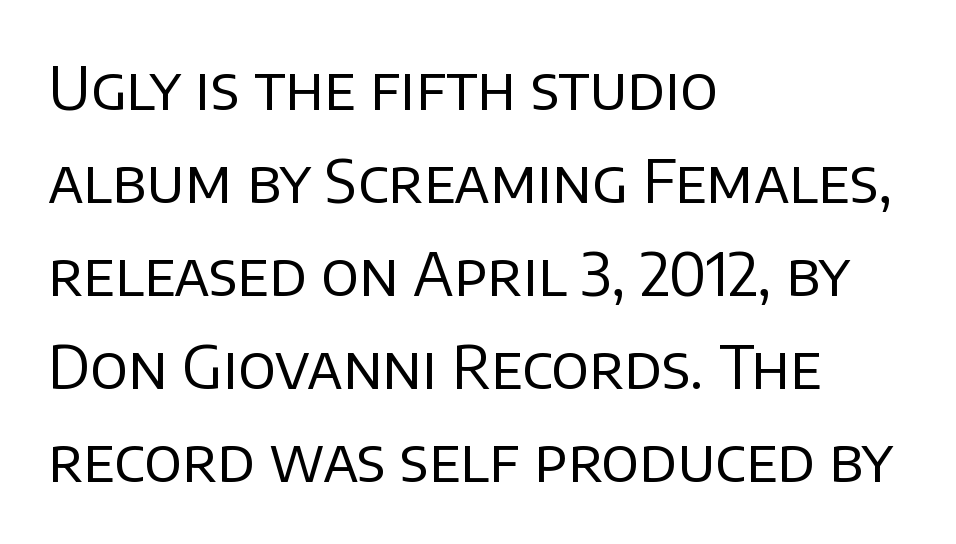
The image shows 60 px regular-weight sans-serif type, upright; set left-aligned, normal line spacing (1.55x), normal letter spacing, not underlined; low stroke contrast and a large x-height.
